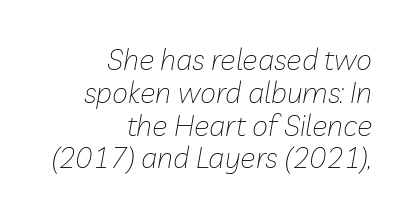
Q: Is the text bold? A: No.
Q: Is the text italic (slanted)? A: Yes, it leans right by about 10 degrees.
Q: Is the text underlined? A: No.
Q: How is the paragraph aligned? A: Right-aligned.
Q: Is the spacing between letters normal or unusually wide? A: Normal.
Q: Is the spacing between lines tight, normal or loose? A: Tight.
Q: Width (condensed, normal, or wide)? A: Normal.
Q: Stroke contrast? A: Low.
Q: x-height? A: Medium.
Q: Monospaced? A: No.
